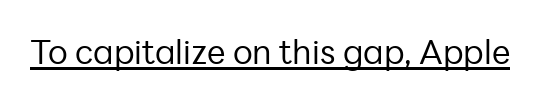
{"serif": "no", "italic": "no", "bold": "no", "weight": "regular", "width": "normal", "stroke_contrast": "low", "x_height": "medium", "monospaced": "no", "underline": "yes", "letter_spacing": "normal", "letter_spacing_em": 0.0, "glyph_px": 33}
